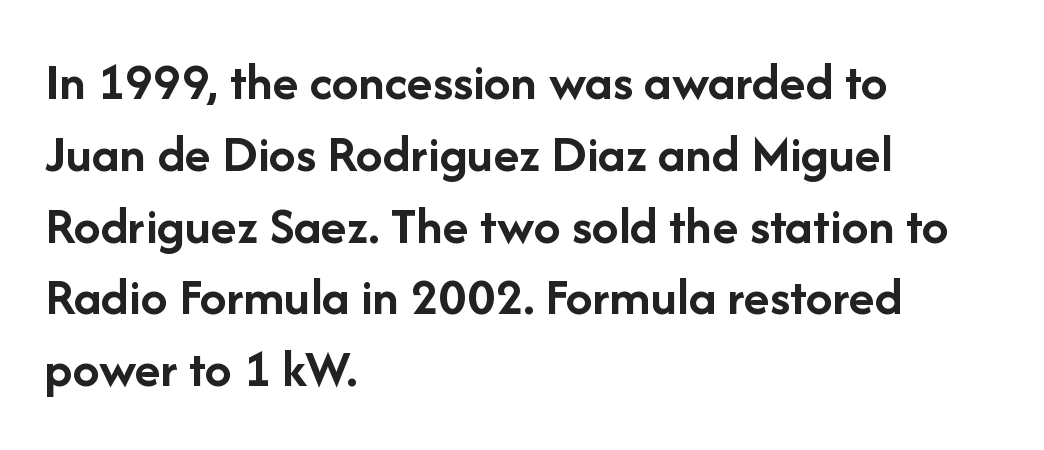
Note the varied advance widths — an 'i' is clearly narrower than an 'm'. Is there any slant? The stems are plumb. Pretty heavy lettering here — definitely bold. Casual observation: everything's shoved over to the left. Font category for this specimen: sans-serif.
